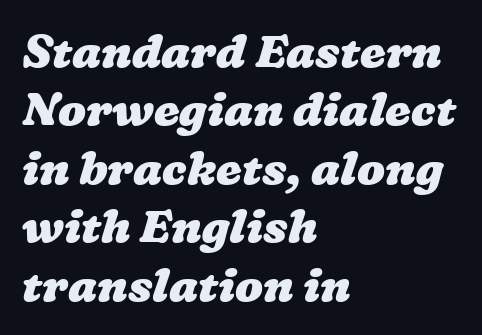
The image shows 46 px heavy, wide type; set left-aligned, normal line spacing (1.27x), normal letter spacing, not underlined; low stroke contrast and a medium x-height.
